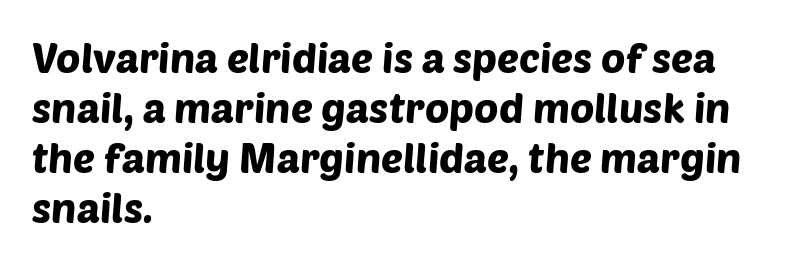
Looks like regular typesetting: each glyph gets only the width it needs. Letterform terminals end flat and unadorned throughout the passage. The tracking reads as untouched default to a designer's eye. Compared with a centered layout, this one pins lines to the left instead.
